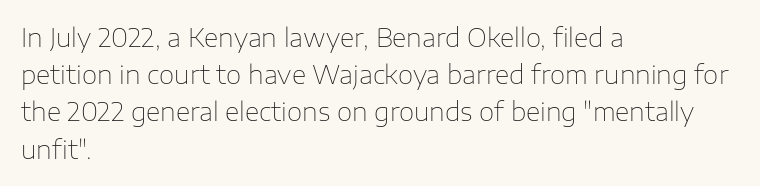
{"italic": "no", "bold": "no", "underline": "no", "align": "left", "line_spacing": "normal", "line_spacing_ratio": 1.49, "letter_spacing": "normal", "letter_spacing_em": 0.0, "glyph_px": 25}
